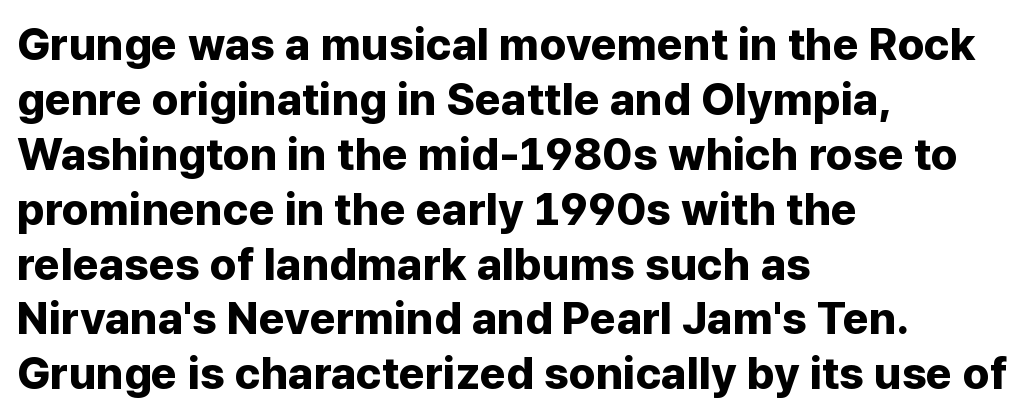
{"serif": "no", "italic": "no", "bold": "yes", "weight": "bold", "width": "normal", "stroke_contrast": "low", "x_height": "medium", "monospaced": "no", "underline": "no", "align": "left", "line_spacing_ratio": 1.22, "letter_spacing": "normal", "letter_spacing_em": 0.0, "glyph_px": 45}
